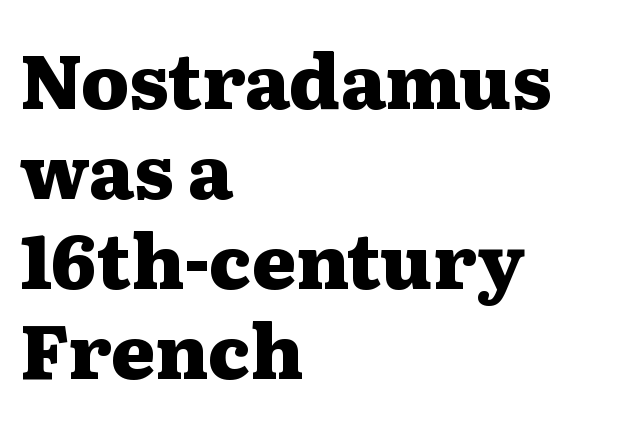
{"serif": "yes", "italic": "no", "bold": "yes", "weight": "heavy", "width": "wide", "stroke_contrast": "medium", "x_height": "medium", "monospaced": "no", "underline": "no", "align": "left", "line_spacing_ratio": 1.2, "letter_spacing": "normal", "letter_spacing_em": 0.0, "glyph_px": 75}
